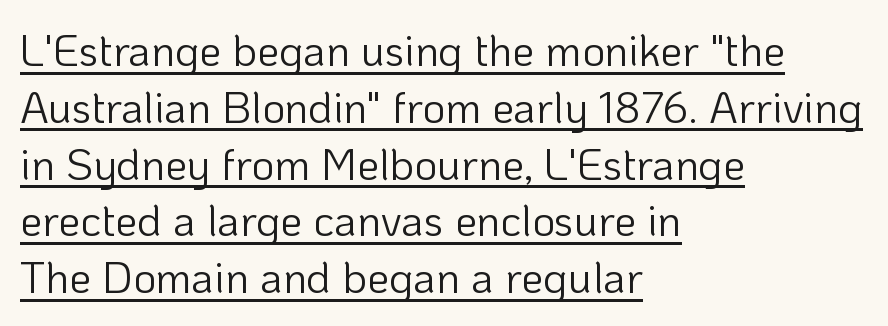
Q: Is the text bold? A: No.
Q: Is the text italic (slanted)? A: No, it is upright.
Q: Is the typeface a serif or a sans-serif typeface? A: Sans-serif.
Q: Is the text underlined? A: Yes.
Q: How is the paragraph aligned? A: Left-aligned.
Q: Is the spacing between letters normal or unusually wide? A: Normal.
Q: Is the spacing between lines tight, normal or loose? A: Normal.
Q: Width (condensed, normal, or wide)? A: Normal.
Q: Stroke contrast? A: Low.
Q: x-height? A: Medium.
Q: Monospaced? A: No.
